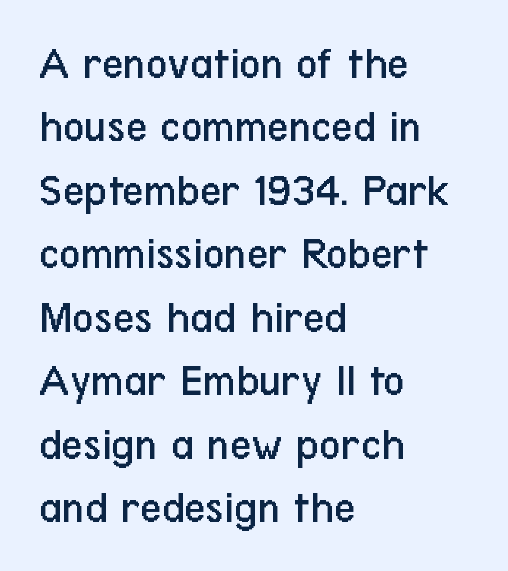
In CSS terms this would be text-align: left. The specimen reads as upright at a glance. Glance below the letters and you will spot only blank space. You could call the tracking neutral — neither tight nor loose. The block of text has a typical density, with ordinary space between rows. Is this a fixed-width face? No — the glyphs have proportional, varying widths.
